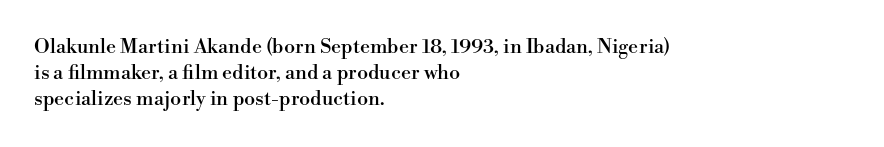
Rows of type keep a routine distance in the vertical direction. Designer's note — italics off, roman on. These lines stack with their left ends in a neat column. You could call the tracking neutral — neither tight nor loose. Each row of text sits above clean, open space.
